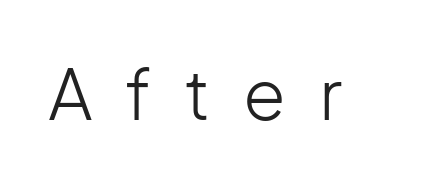
The passage shown is not underscored anywhere. Type style note: lacks serifs. The strokes are not fattened; the text isn't bold. Spacing between characters has been opened up far beyond the box default.
